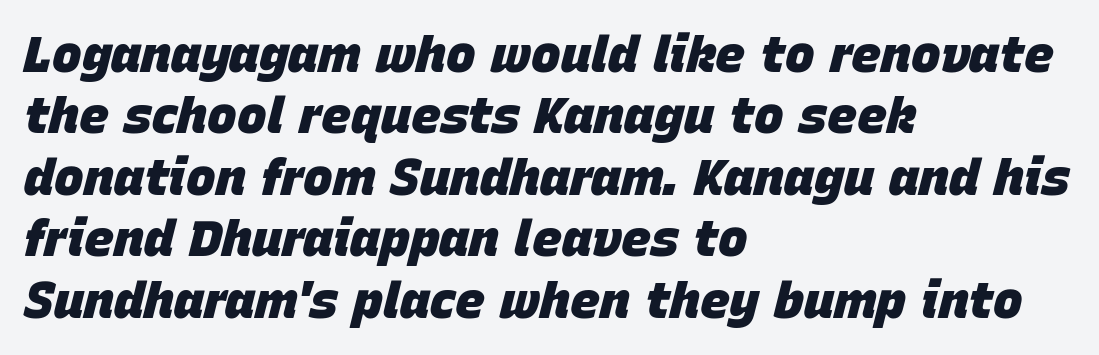
You'd pick this weight for a headline — it's a proper bold. The letters advance in unequal steps, a hallmark of proportional type. Designer's note — italics engaged. Every row of glyphs begins at an identical x-position on the left. The gaps between neighbouring characters are ordinary and unremarkable. A clean baseline with only descenders dipping below it.
